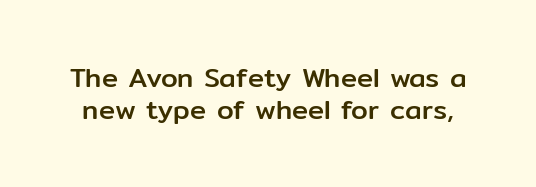
Q: Is the text italic (slanted)? A: No, it is upright.
Q: Is the text underlined? A: No.
Q: Is the spacing between letters normal or unusually wide? A: Normal.
